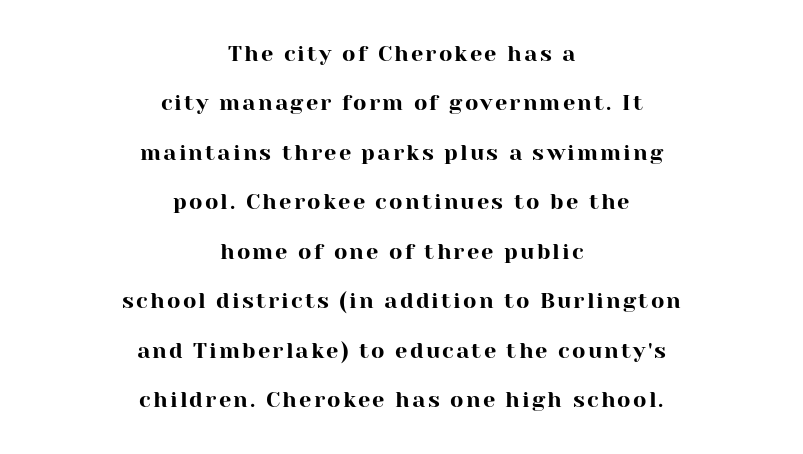
{"italic": "no", "underline": "no", "align": "center", "line_spacing": "loose", "line_spacing_ratio": 2.25, "glyph_px": 22}
